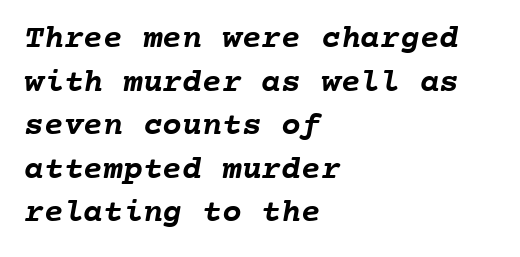
Q: Is the text bold? A: Yes.
Q: Is the text underlined? A: No.
Q: How is the paragraph aligned? A: Left-aligned.
Q: Is the spacing between letters normal or unusually wide? A: Normal.
Q: Is the spacing between lines tight, normal or loose? A: Normal.
Q: Width (condensed, normal, or wide)? A: Normal.
Q: Stroke contrast? A: Low.
Q: x-height? A: Medium.
Q: Monospaced? A: Yes.
